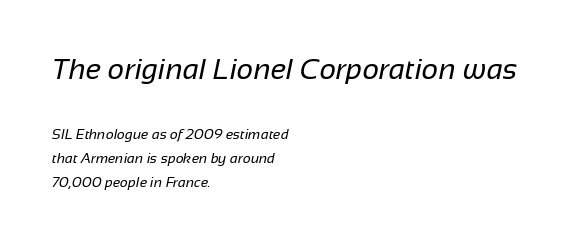
Serif or sans? Sans — the stroke terminals are bare. The baseline area is clear. The letters advance in unequal steps, a hallmark of proportional type. In terms of letterspacing, this is plain default setting. Where is the straight margin? On the left.
